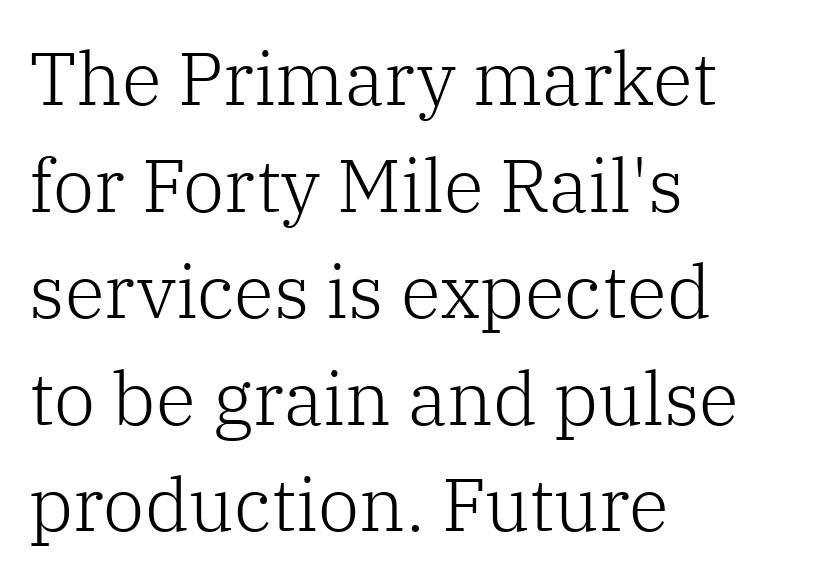
In terms of posture, this sample is upright. These glyphs show unthickened strokes, regular width or finer. The type is set solid horizontally, with unmodified tracking. The text was rendered using a seriffed face with decorative stroke endings.
